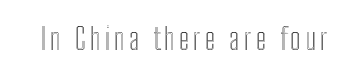
This rendering features lettering with no underline. This sample uses an upright cut, with every glyph sitting square on the baseline. Is this a fixed-width face? No — the glyphs have proportional, varying widths.
